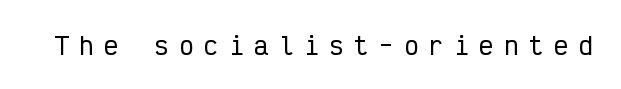
{"italic": "no", "underline": "no", "letter_spacing": "wide", "letter_spacing_em": 0.44, "glyph_px": 24}
